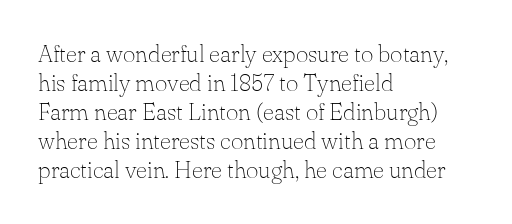
The strokes carry an ordinary text weight at most. Default kerning and tracking; the words read as compact shapes. The gap between lines stays unmarked. Does the lettering tilt? It doesn't — this is upright.
